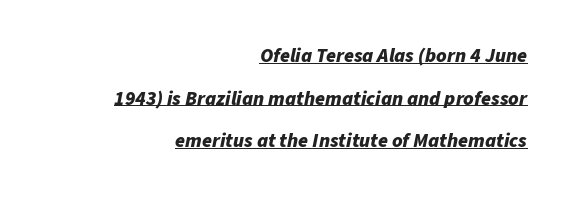
The image shows 20 px bold type, italic (leaning right); set right-aligned, loose line spacing (2.13x), normal letter spacing, underlined.
